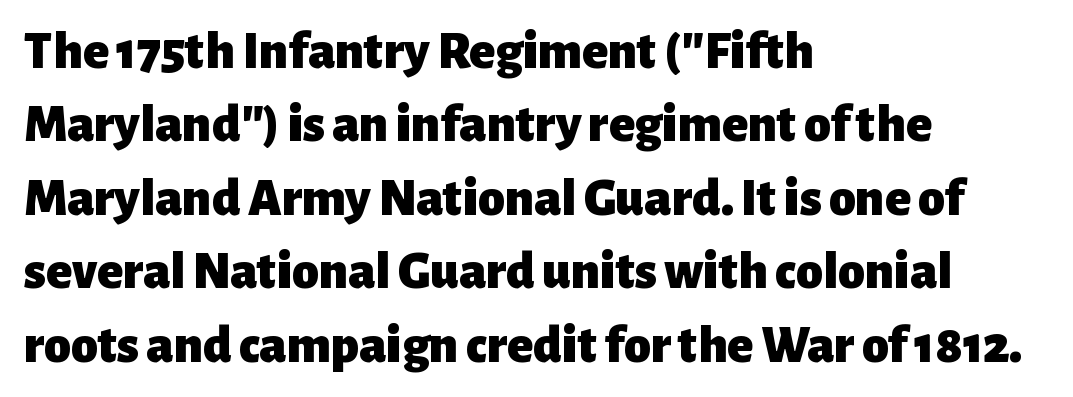
The image shows 54 px heavy sans-serif type, upright; set left-aligned, normal line spacing (1.36x), normal letter spacing, not underlined; low stroke contrast and a medium x-height.
